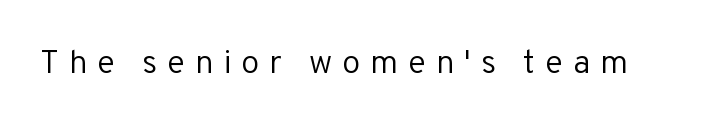
{"serif": "no", "italic": "no", "bold": "no", "weight": "regular", "width": "normal", "stroke_contrast": "low", "x_height": "medium", "monospaced": "no", "underline": "no", "letter_spacing": "wide", "letter_spacing_em": 0.3, "glyph_px": 33}
